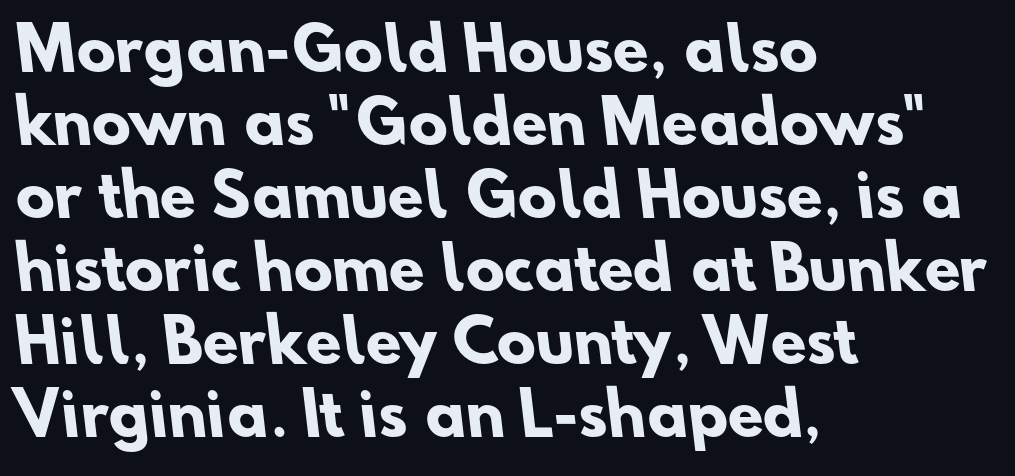
Q: Is the text bold? A: Yes.
Q: Is the typeface a serif or a sans-serif typeface? A: Sans-serif.
Q: Is the text underlined? A: No.
Q: How is the paragraph aligned? A: Left-aligned.
Q: Is the spacing between letters normal or unusually wide? A: Normal.
Q: Is the spacing between lines tight, normal or loose? A: Normal.
Q: Width (condensed, normal, or wide)? A: Normal.
Q: Stroke contrast? A: Low.
Q: x-height? A: Small.
Q: Monospaced? A: No.
